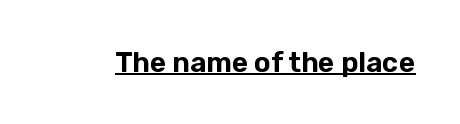
The image shows 28 px sans-serif type, upright; set normal letter spacing, underlined; low stroke contrast and a medium x-height.
